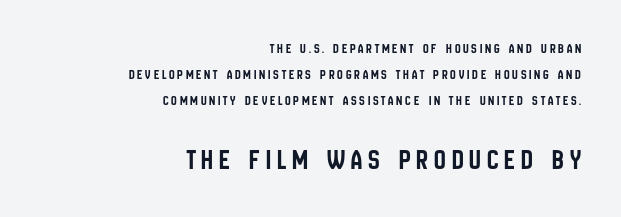
The image shows 29 px condensed sans-serif type, upright; set right-aligned, line spacing 1.87x, unusually wide letter spacing (+0.2 em), not underlined; the second (bottom) block is 2.07x larger; low stroke contrast and a large x-height.
